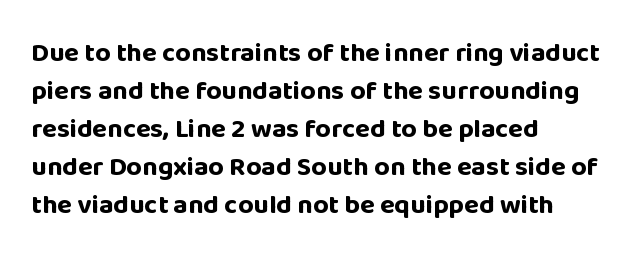
The image shows 27 px bold type, upright; set left-aligned, normal line spacing (1.41x), normal letter spacing, not underlined.
